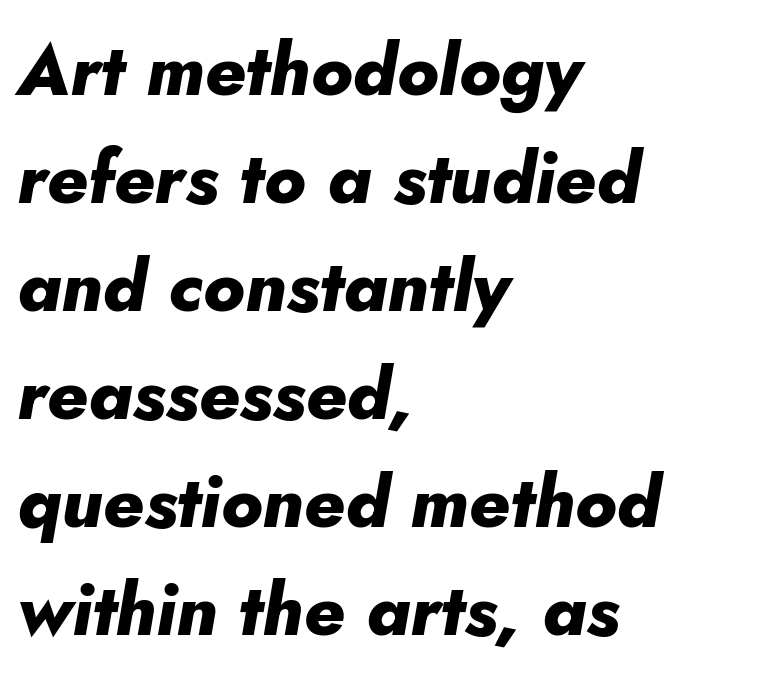
The image shows 72 px heavy type, italic (leaning right); set left-aligned, normal line spacing (1.5x), normal letter spacing, not underlined; low stroke contrast and a small x-height.
